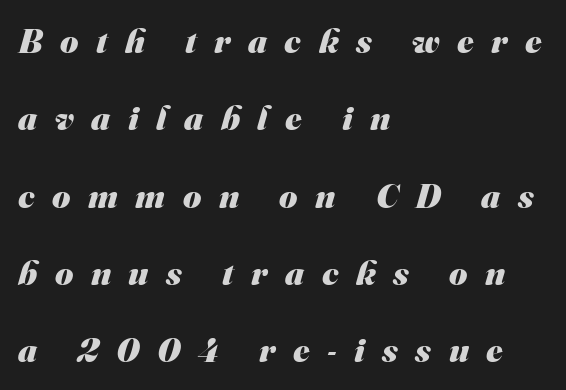
Q: Is the text bold? A: Yes.
Q: Is the typeface a serif or a sans-serif typeface? A: Sans-serif.
Q: Is the text underlined? A: No.
Q: How is the paragraph aligned? A: Left-aligned.
Q: Is the spacing between letters normal or unusually wide? A: Unusually wide.
Q: Is the spacing between lines tight, normal or loose? A: Loose.
Q: Width (condensed, normal, or wide)? A: Normal.
Q: Stroke contrast? A: Medium.
Q: x-height? A: Small.
Q: Monospaced? A: No.
